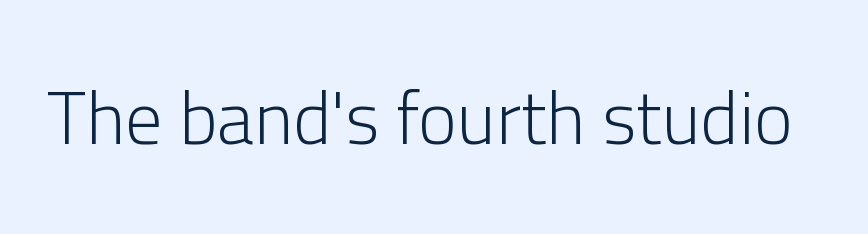
The image shows 74 px light sans-serif type, upright; set normal letter spacing, not underlined; low stroke contrast and a medium x-height.
